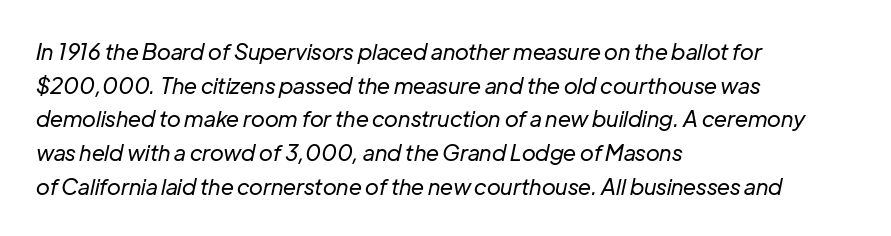
Descenders hang freely into open space. Each stroke keeps to a modest, everyday thickness or less. No extra tracking has been applied to these lines. Posture: slanted. A student would call this left alignment; a typographer would say flush left, rag right. Reading down the column, the eye jumps a familiar distance to each next line.
